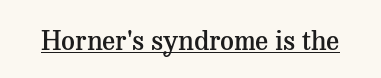
The gaps between neighbouring characters are ordinary and unremarkable. Summary of weight: moderately heavy, a semibold. The glyphs are accompanied by a horizontal stroke just below them. Ascenders rise straight up at ninety degrees.
